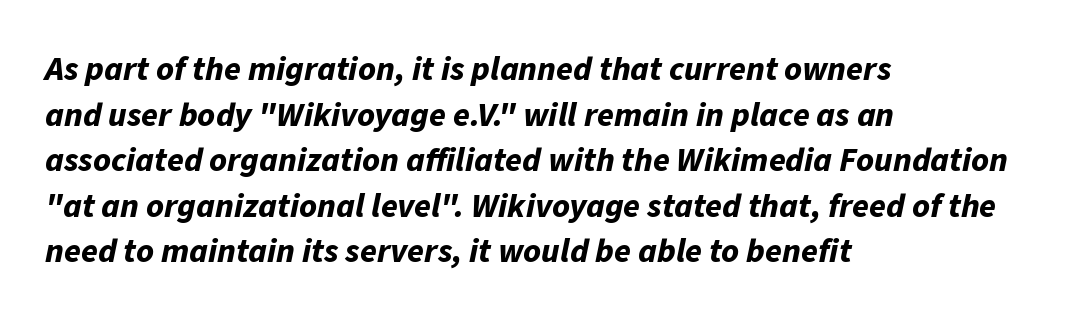
No word sits above an underline. A typesetter would call this proportional, since set widths differ per character. These lines keep a tight, regular rhythm from letter to letter. The letters are slanted; this is an italic face.
